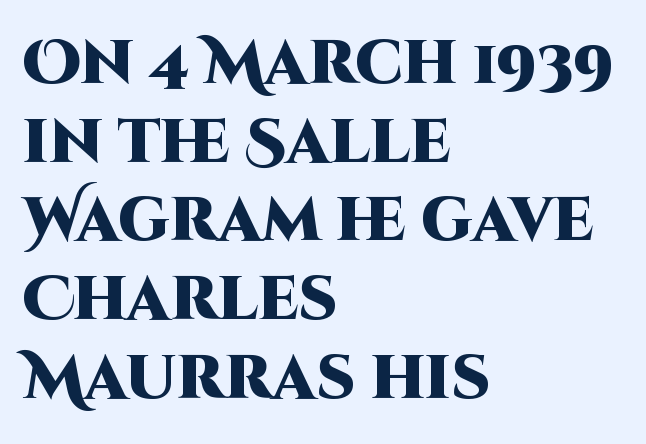
{"serif": "no", "italic": "no", "bold": "yes", "weight": "heavy", "width": "normal", "stroke_contrast": "high", "x_height": "large", "monospaced": "no", "underline": "no", "align": "left", "line_spacing": "normal", "line_spacing_ratio": 1.29, "letter_spacing": "normal", "letter_spacing_em": 0.0, "glyph_px": 61}
